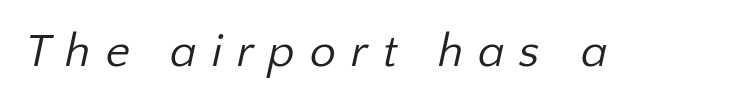
Q: Is the text bold? A: No.
Q: Is the typeface a serif or a sans-serif typeface? A: Sans-serif.
Q: Is the text underlined? A: No.
Q: Is the spacing between letters normal or unusually wide? A: Unusually wide.
Q: Width (condensed, normal, or wide)? A: Normal.
Q: Stroke contrast? A: Low.
Q: x-height? A: Medium.
Q: Monospaced? A: No.
